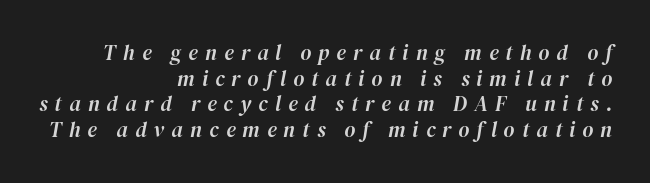
The image shows 21 px text type, italic (leaning right); set right-aligned, line spacing 1.22x, unusually wide letter spacing (+0.34 em), not underlined.
